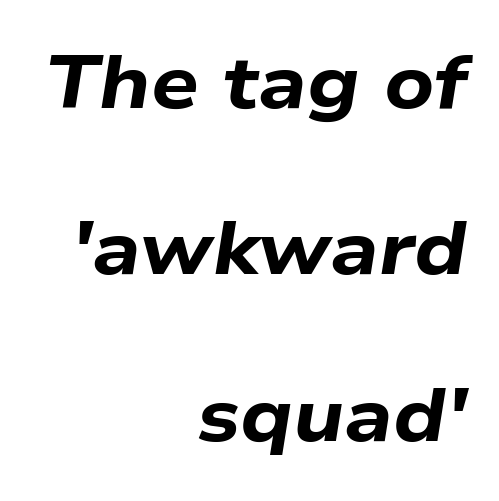
Q: Is the text bold? A: Yes.
Q: Is the text italic (slanted)? A: Yes, it leans right by about 9 degrees.
Q: Is the text underlined? A: No.
Q: How is the paragraph aligned? A: Right-aligned.
Q: Is the spacing between letters normal or unusually wide? A: Normal.
Q: Is the spacing between lines tight, normal or loose? A: Loose.
Q: Width (condensed, normal, or wide)? A: Wide.
Q: Stroke contrast? A: Low.
Q: x-height? A: Medium.
Q: Monospaced? A: No.
